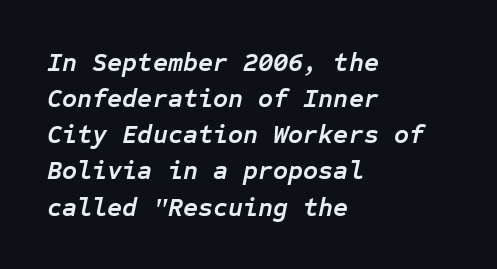
Q: Is the text bold? A: Yes.
Q: Is the text italic (slanted)? A: Yes, it leans right by about 12 degrees.
Q: Is the text underlined? A: No.
Q: How is the paragraph aligned? A: Left-aligned.
Q: Is the spacing between letters normal or unusually wide? A: Normal.
Q: Is the spacing between lines tight, normal or loose? A: Normal.
